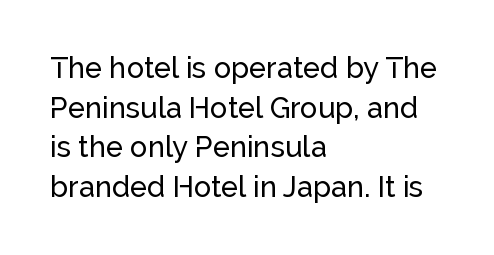
Rule under the text: the space is simply empty. Layout note: lines flush left. These lines were composed using upright roman letters. Do the characters align in a grid? No, the font is proportional. Note: no serifs on the glyphs.
